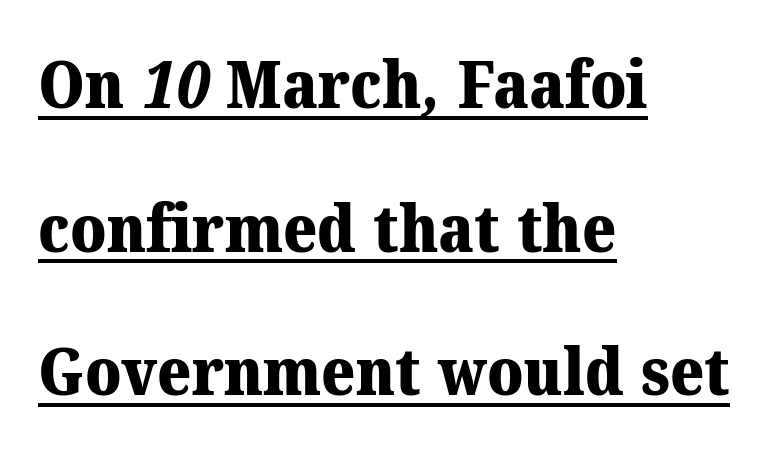
{"serif": "yes", "bold": "yes", "weight": "heavy", "width": "normal", "stroke_contrast": "medium", "x_height": "medium", "monospaced": "no", "underline": "yes", "align": "left", "line_spacing": "loose", "line_spacing_ratio": 2.21, "letter_spacing": "normal", "letter_spacing_em": 0.0, "glyph_px": 65}
